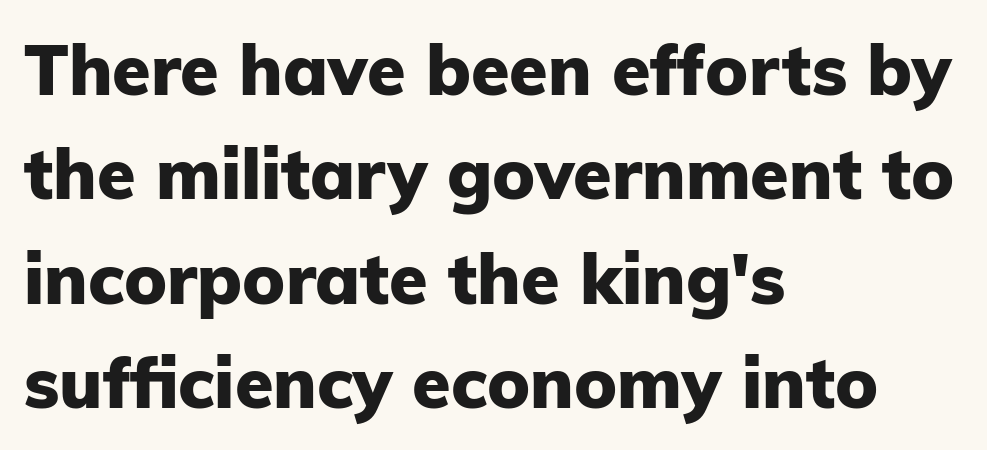
Stroke thickness is high; the sample reads as a true bold. Proportional: the letters do not fall into vertical columns. Each line starts at the same left margin while the right side varies. No word sits above an underline. If you measured baseline to baseline, you'd find a middling distance.
